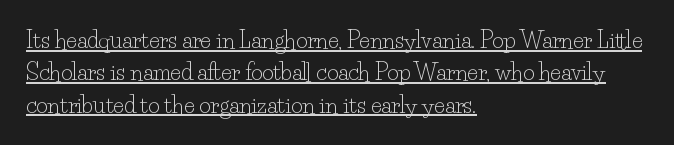
Q: Is the text bold? A: No.
Q: Is the text italic (slanted)? A: No, it is upright.
Q: Is the text underlined? A: Yes.
Q: How is the paragraph aligned? A: Left-aligned.
Q: Is the spacing between letters normal or unusually wide? A: Normal.
Q: Is the spacing between lines tight, normal or loose? A: Normal.
